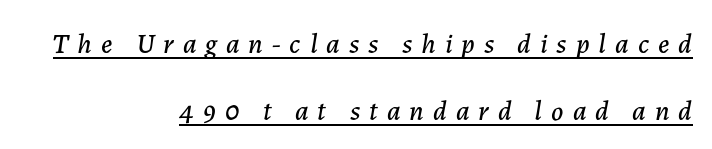
Q: Is the text italic (slanted)? A: Yes, it leans right by about 7 degrees.
Q: Is the text underlined? A: Yes.
Q: How is the paragraph aligned? A: Right-aligned.
Q: Is the spacing between letters normal or unusually wide? A: Unusually wide.
Q: Is the spacing between lines tight, normal or loose? A: Loose.
Q: Width (condensed, normal, or wide)? A: Normal.
Q: Stroke contrast? A: Low.
Q: x-height? A: Medium.
Q: Monospaced? A: No.
